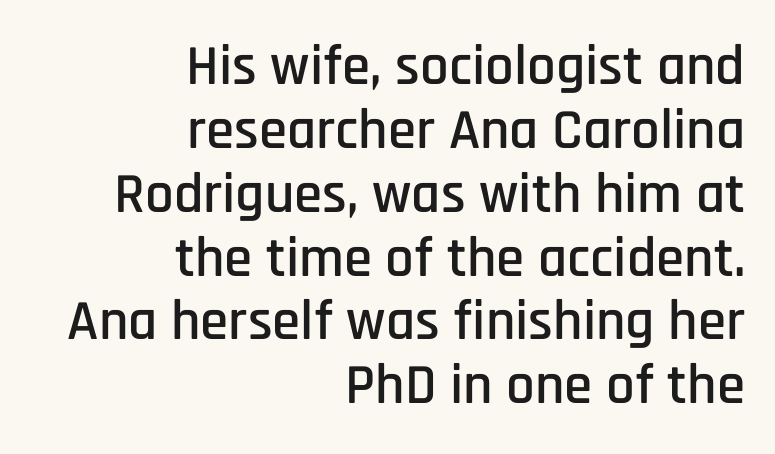
Q: Is the text italic (slanted)? A: No, it is upright.
Q: Is the typeface a serif or a sans-serif typeface? A: Sans-serif.
Q: Is the text underlined? A: No.
Q: How is the paragraph aligned? A: Right-aligned.
Q: Is the spacing between letters normal or unusually wide? A: Normal.
Q: Is the spacing between lines tight, normal or loose? A: Tight.
Q: Width (condensed, normal, or wide)? A: Condensed.
Q: Stroke contrast? A: Low.
Q: x-height? A: Large.
Q: Monospaced? A: No.
